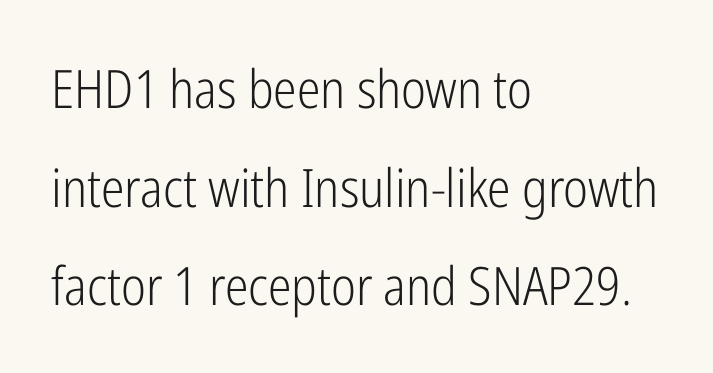
The letters advance in unequal steps, a hallmark of proportional type. Unmarked baselines from the first word to the last. The font family rendered here belongs to the sans-serif group. Short and long lines alike share a common starting point at left. The font is comparable to plain body text, perhaps lighter. The type is set solid horizontally, with unmodified tracking.
